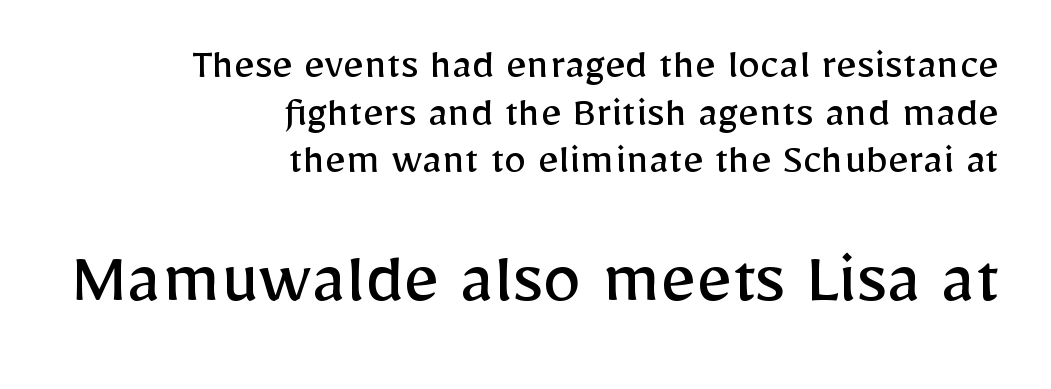
{"serif": "no", "italic": "no", "bold": "no", "weight": "regular", "width": "normal", "stroke_contrast": "low", "x_height": "medium", "monospaced": "no", "underline": "no", "align": "right", "line_spacing": "tight", "line_spacing_ratio": 1.06, "letter_spacing": "normal", "letter_spacing_em": 0.0, "larger_block": "second", "size_ratio": 1.73, "glyph_px": 78}
